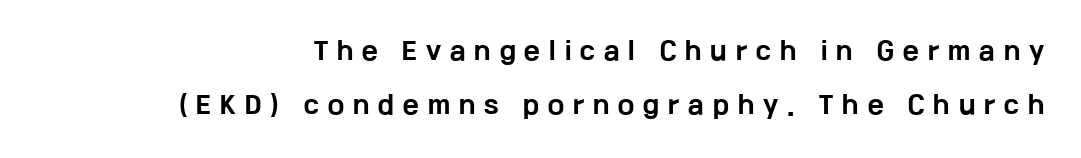
The image shows 24 px bold type, upright; set loose line spacing (2.24x), unusually wide letter spacing (+0.38 em), not underlined.
